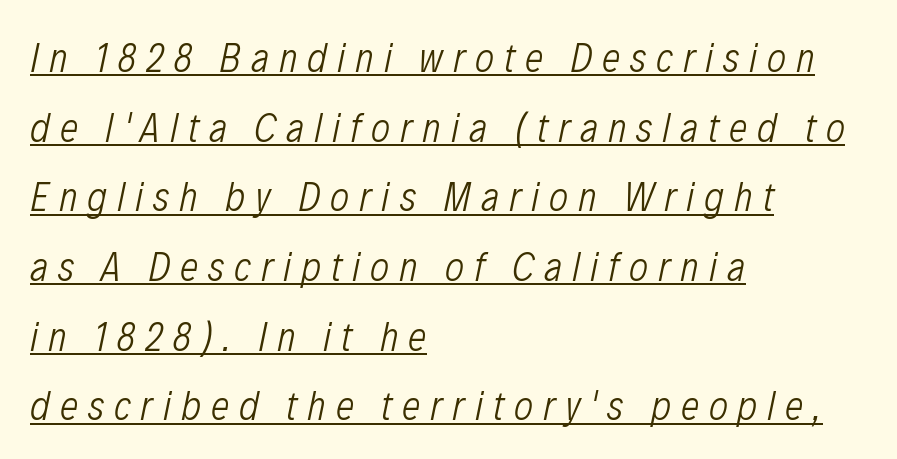
The letters advance in unequal steps, a hallmark of proportional type. Does the lettering tilt? It does — this is italic. A baseline rule has been typeset under these characters. Substantial extra tracking has been applied to these lines. The passage is arranged the way most books set body copy — flush left. Rows of type keep a routine distance in the vertical direction.
